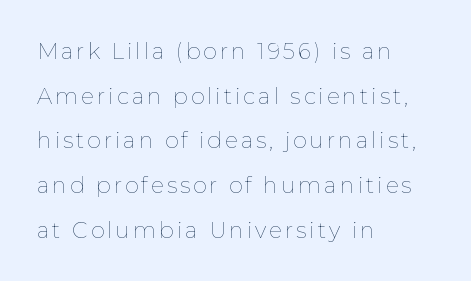
The image shows 22 px text type, upright; set left-aligned, loose line spacing (2.03x), not underlined.
